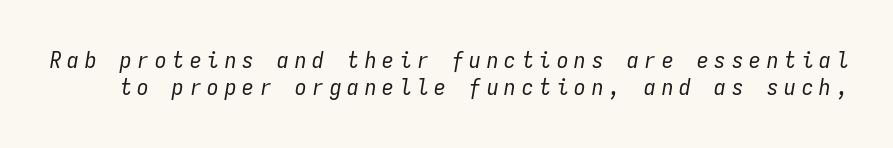
{"italic": "yes", "lean": "right", "slant_degrees": 9, "bold": "no", "underline": "no", "line_spacing_ratio": 1.18, "letter_spacing": "wide", "letter_spacing_em": 0.26, "glyph_px": 23}
